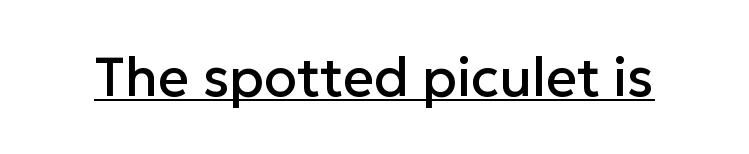
{"serif": "no", "italic": "no", "width": "normal", "stroke_contrast": "low", "x_height": "medium", "monospaced": "no", "underline": "yes", "letter_spacing": "normal", "letter_spacing_em": 0.0, "glyph_px": 54}
